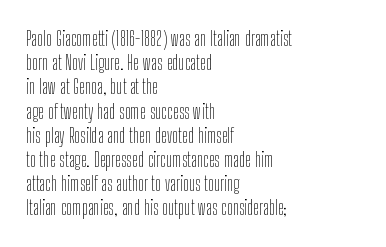
Q: Is the text bold? A: No.
Q: Is the text italic (slanted)? A: No, it is upright.
Q: Is the text underlined? A: No.
Q: How is the paragraph aligned? A: Left-aligned.
Q: Is the spacing between letters normal or unusually wide? A: Normal.
